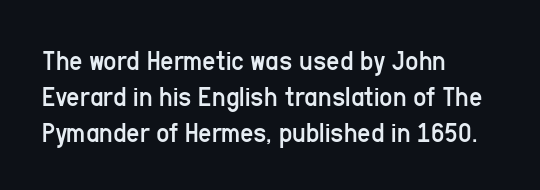
{"serif": "no", "italic": "no", "bold": "no", "weight": "regular", "width": "condensed", "stroke_contrast": "low", "x_height": "medium", "monospaced": "no", "underline": "no", "align": "left", "line_spacing_ratio": 1.24, "letter_spacing": "normal", "letter_spacing_em": 0.0, "glyph_px": 29}
